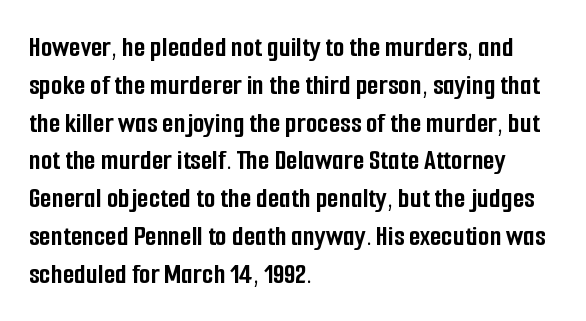
The image shows 30 px semibold, condensed sans-serif type, upright; set left-aligned, normal line spacing (1.26x), normal letter spacing, not underlined; low stroke contrast and a medium x-height.
